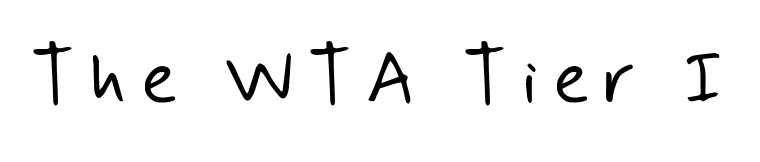
The baseline area is clear. Proportional: the letters do not fall into vertical columns. This sample uses a sans-serif face. No letter is thick-stroked: the sample isn't bold.
